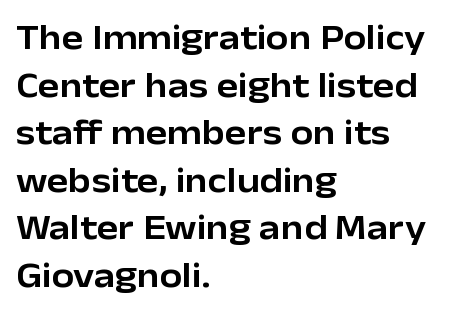
{"serif": "no", "italic": "no", "width": "normal", "stroke_contrast": "low", "x_height": "medium", "monospaced": "no", "underline": "no", "align": "left", "line_spacing": "normal", "line_spacing_ratio": 1.32, "letter_spacing": "normal", "letter_spacing_em": 0.0, "glyph_px": 36}
